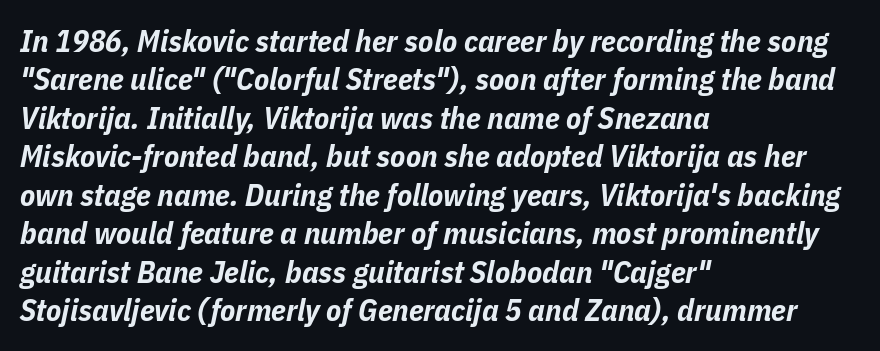
The foot of each line stays bare and open. Would a proofreader flag this as italicized? Yes. Character widths vary here, with narrow letters taking less room than wide ones. Thick stems and heavy bowls — unmistakably bold.
